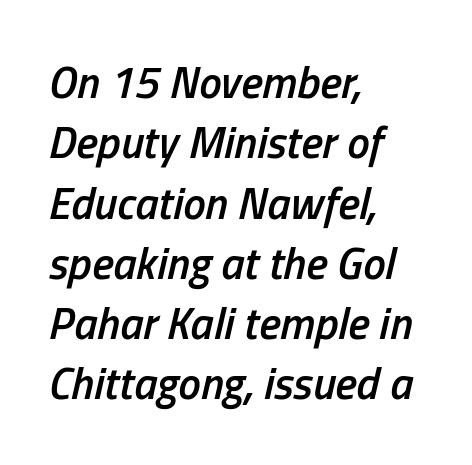
{"italic": "yes", "lean": "right", "slant_degrees": 13, "bold": "semi", "weight": "semibold", "width": "condensed", "stroke_contrast": "low", "x_height": "medium", "monospaced": "no", "underline": "no", "align": "left", "line_spacing": "normal", "line_spacing_ratio": 1.34, "letter_spacing": "normal", "letter_spacing_em": 0.0, "glyph_px": 45}
